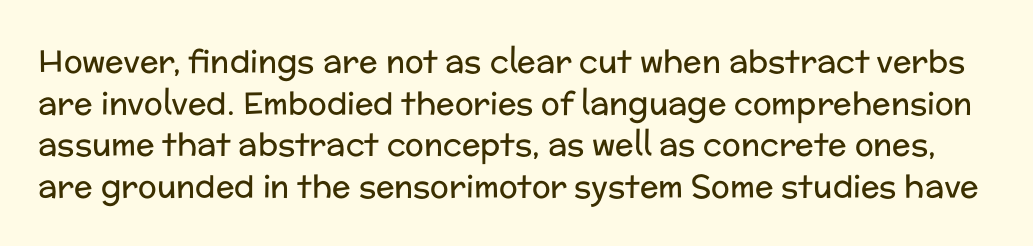
{"serif": "no", "italic": "no", "bold": "no", "weight": "regular", "width": "normal", "stroke_contrast": "low", "x_height": "medium", "monospaced": "no", "underline": "no", "line_spacing": "normal", "line_spacing_ratio": 1.34, "letter_spacing": "normal", "letter_spacing_em": 0.0, "glyph_px": 31}
